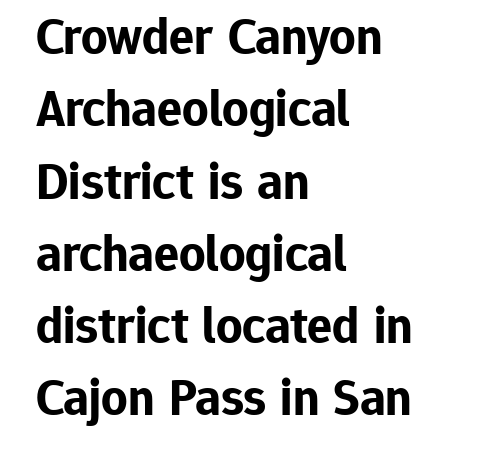
Q: Is the text bold? A: Yes.
Q: Is the text italic (slanted)? A: No, it is upright.
Q: Is the typeface a serif or a sans-serif typeface? A: Sans-serif.
Q: Is the text underlined? A: No.
Q: How is the paragraph aligned? A: Left-aligned.
Q: Is the spacing between letters normal or unusually wide? A: Normal.
Q: Is the spacing between lines tight, normal or loose? A: Normal.
Q: Width (condensed, normal, or wide)? A: Normal.
Q: Stroke contrast? A: Low.
Q: x-height? A: Medium.
Q: Monospaced? A: No.
